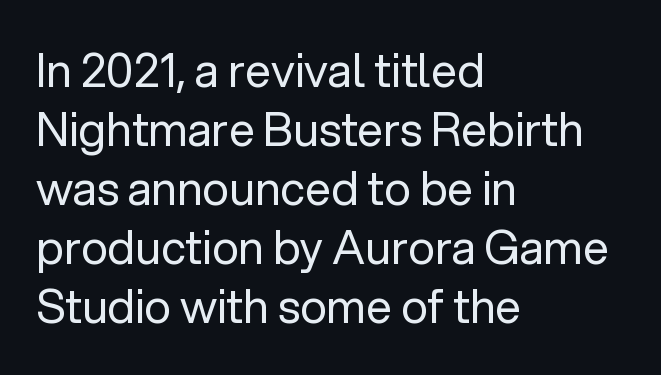
Designer's note — italics off, roman on. The leading is moderate, giving the passage an even texture. These lines are rendered in a variable-pitch font. Heft: none added — not bold. The passage shown is typeset with a sans-serif family. The foot of each line stays bare and open.
